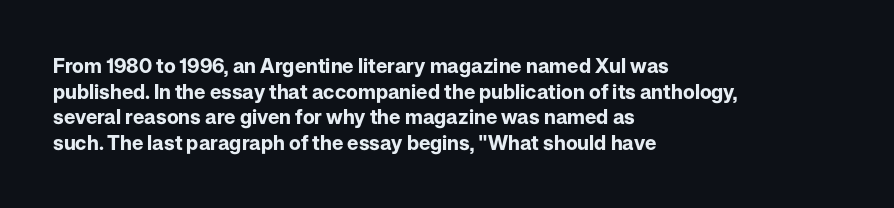
The letters stand straight up with perfectly vertical stems. The space directly below the letters is spotless. Letter spacing: default. Bold? Absolutely — the strokes are thick and heavy. The leading is moderate, giving the passage an even texture. The lines in this sample share a left origin and differ only in where they stop.
